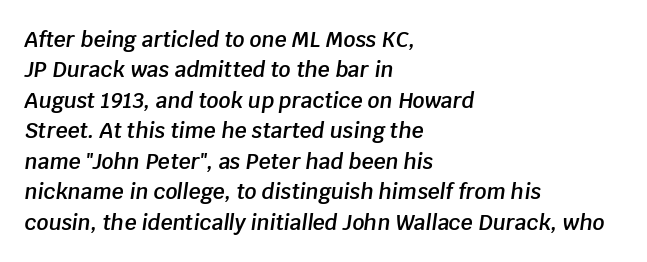
Here the glyphs are tracked normally, forming tight word shapes. Students, this is semibold: more ink than regular, less than bold. When letters slant like this, we call the style italic. Anything drawn beneath the words? Only blank space.
